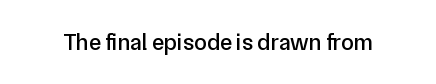
Q: Is the text italic (slanted)? A: No, it is upright.
Q: Is the text underlined? A: No.
Q: Is the spacing between letters normal or unusually wide? A: Normal.
